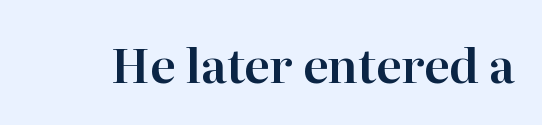
Q: Is the text italic (slanted)? A: No, it is upright.
Q: Is the typeface a serif or a sans-serif typeface? A: Serif.
Q: Is the text underlined? A: No.
Q: Is the spacing between letters normal or unusually wide? A: Normal.
Q: Width (condensed, normal, or wide)? A: Normal.
Q: Stroke contrast? A: High.
Q: x-height? A: Medium.
Q: Monospaced? A: No.
